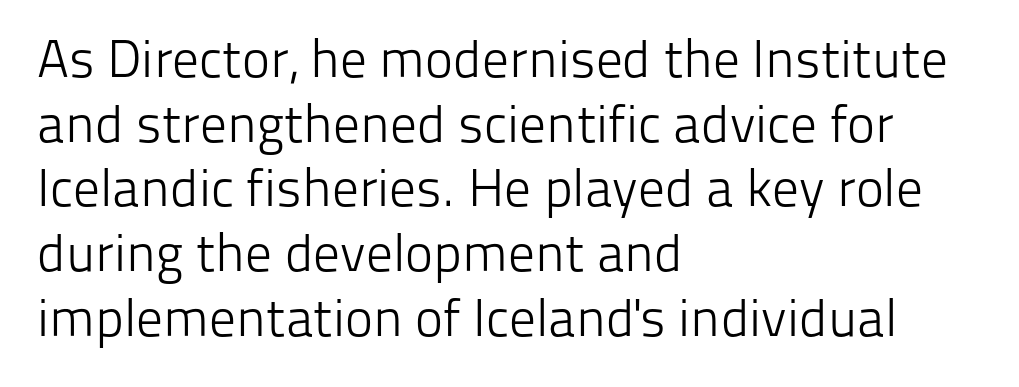
{"serif": "no", "italic": "no", "bold": "no", "weight": "light", "width": "normal", "stroke_contrast": "low", "x_height": "medium", "monospaced": "no", "underline": "no", "align": "left", "line_spacing_ratio": 1.22, "letter_spacing": "normal", "letter_spacing_em": 0.0, "glyph_px": 53}
